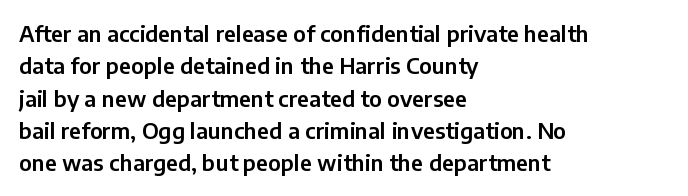
{"italic": "no", "underline": "no", "align": "left", "line_spacing": "normal", "line_spacing_ratio": 1.47, "letter_spacing": "normal", "letter_spacing_em": 0.0, "glyph_px": 22}
